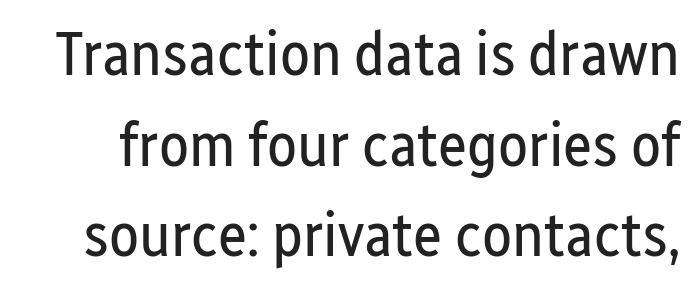
It's the straight-up-and-down kind of type. Students, note that the glyphs here touch the page at normal intervals. In terms of letterform style, serifs are entirely absent. A typesetter would call this proportional, since set widths differ per character. The letters look calm and open, with moderate or lighter stems. Words float on clear page, feet unadorned.
